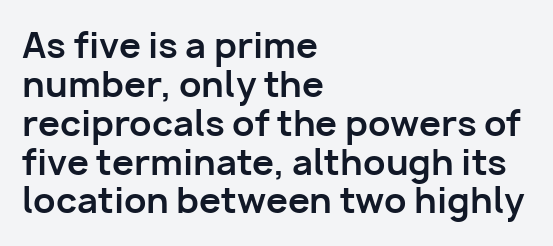
You can tell it's not italic because the verticals are truly vertical. Each row of text sits above clean, open space. Regarding leading, the lines here are crowded together. Layout note: lines flush left. Grotesque or geometric, the face here clearly has no serifs. Do the characters align in a grid? No, the font is proportional.
